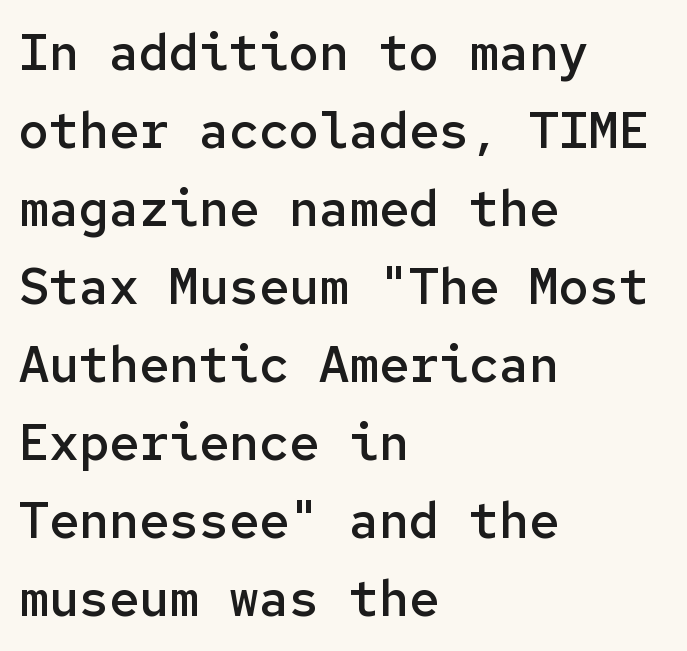
{"serif": "no", "italic": "no", "bold": "semi", "weight": "semibold", "width": "normal", "stroke_contrast": "low", "x_height": "medium", "monospaced": "yes", "underline": "no", "align": "left", "line_spacing": "normal", "line_spacing_ratio": 1.56, "letter_spacing": "normal", "letter_spacing_em": 0.0, "glyph_px": 50}
